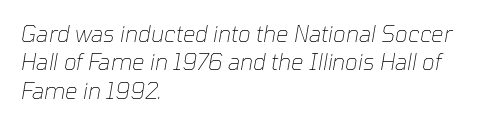
Students, note that the glyphs here touch the page at normal intervals. The passage shown stacks its lines at a standard gap. No heavy texture on the line: the type isn't bold. The lines in this sample share a left origin and differ only in where they stop. Just letters on the line, the space beneath them empty. Characters are canted at an angle relative to the baseline's perpendicular.
